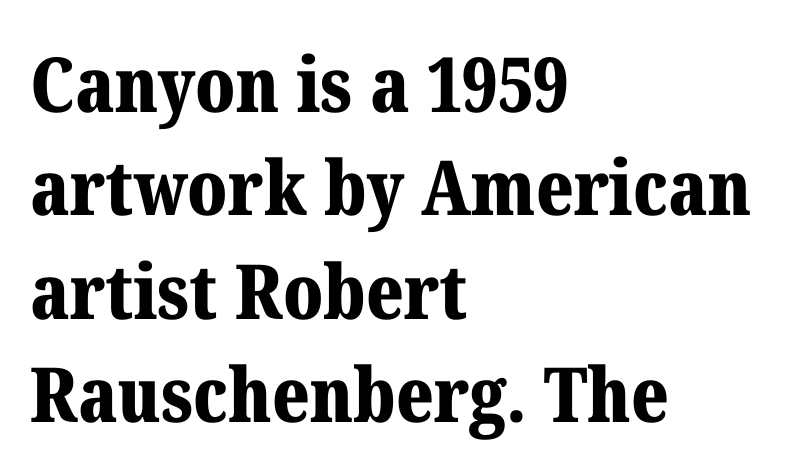
{"serif": "yes", "italic": "no", "bold": "yes", "weight": "bold", "width": "normal", "stroke_contrast": "medium", "x_height": "medium", "monospaced": "no", "underline": "no", "align": "left", "line_spacing": "normal", "line_spacing_ratio": 1.36, "letter_spacing": "normal", "letter_spacing_em": 0.0, "glyph_px": 76}
